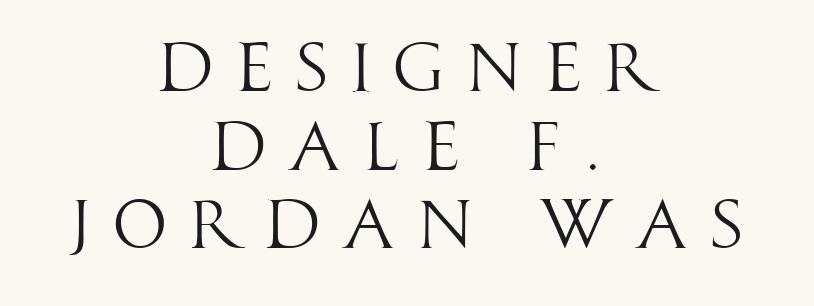
{"serif": "no", "italic": "no", "bold": "no", "weight": "light", "width": "condensed", "stroke_contrast": "high", "x_height": "large", "monospaced": "no", "underline": "no", "align": "center", "line_spacing": "tight", "line_spacing_ratio": 1.14, "letter_spacing": "wide", "letter_spacing_em": 0.32, "glyph_px": 69}
